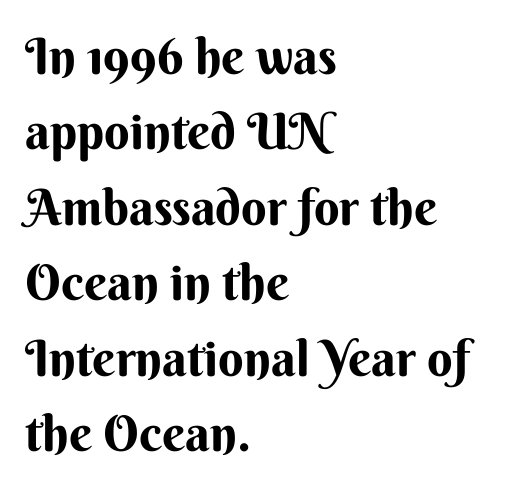
Q: Is the text italic (slanted)? A: No, it is upright.
Q: Is the typeface a serif or a sans-serif typeface? A: Sans-serif.
Q: Is the text underlined? A: No.
Q: How is the paragraph aligned? A: Left-aligned.
Q: Is the spacing between letters normal or unusually wide? A: Normal.
Q: Is the spacing between lines tight, normal or loose? A: Normal.
Q: Width (condensed, normal, or wide)? A: Normal.
Q: Stroke contrast? A: Medium.
Q: x-height? A: Small.
Q: Monospaced? A: No.
